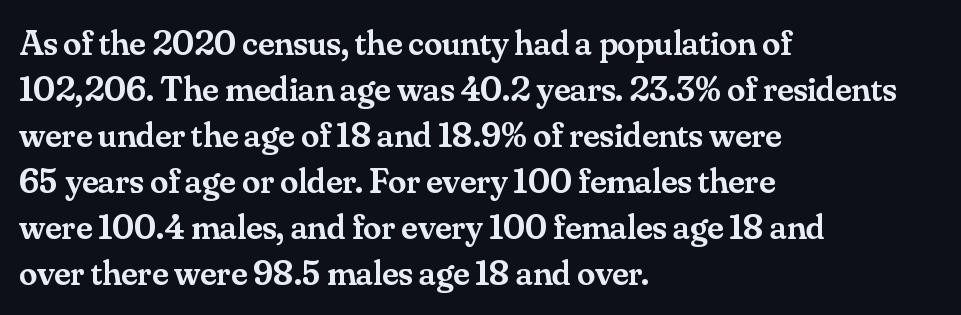
The image shows 36 px semibold serif type, upright; set left-aligned, normal line spacing (1.28x), normal letter spacing, not underlined; medium stroke contrast and a small x-height.
